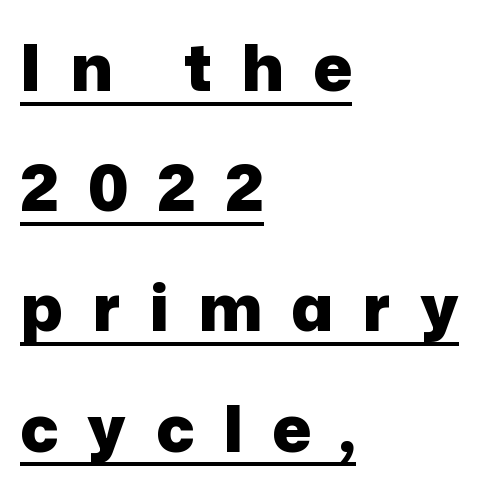
The passage shown is typed in a proportional face where columns would drift. A rule runs beneath these lines of type. The tracking jumps out immediately: characters are airy and widely separated. You can tell it's not italic because the verticals are truly vertical.
